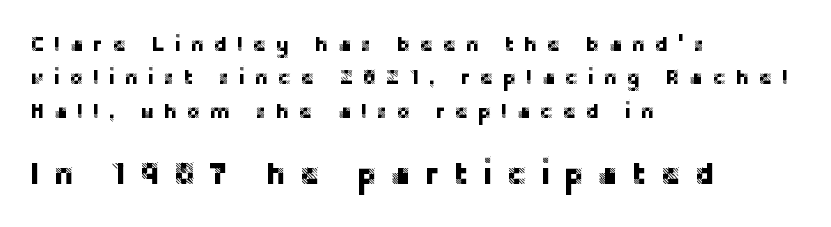
The image shows 31 px sans-serif type, upright; set left-aligned, normal line spacing (1.59x), unusually wide letter spacing (+0.43 em), not underlined; the second (bottom) block is 1.48x larger; low stroke contrast and a large x-height.
